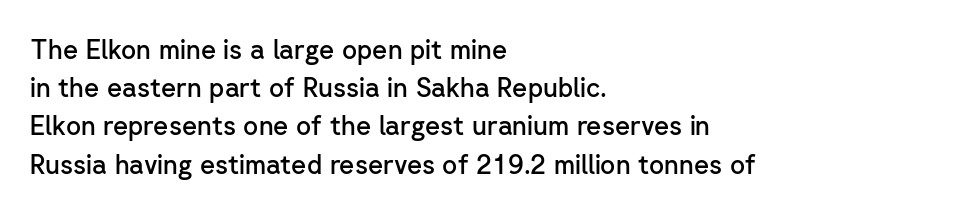
These lines keep a tight, regular rhythm from letter to letter. The rag falls on the right side of this text block. Glance below the letters and you will spot only blank space. Interline gaps are of average width in this sample.
